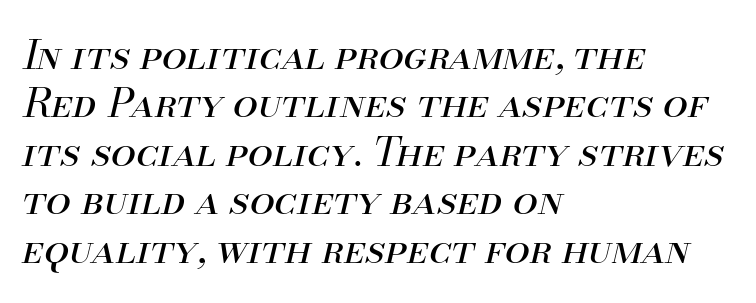
Q: Is the text bold? A: No.
Q: Is the text italic (slanted)? A: Yes, it leans right by about 13 degrees.
Q: Is the text underlined? A: No.
Q: How is the paragraph aligned? A: Left-aligned.
Q: Is the spacing between letters normal or unusually wide? A: Normal.
Q: Width (condensed, normal, or wide)? A: Normal.
Q: Stroke contrast? A: Medium.
Q: x-height? A: Small.
Q: Monospaced? A: No.
